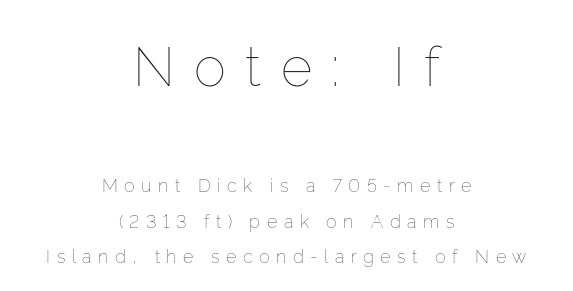
The image shows 54 px thin type, upright; set centered, loose line spacing (1.95x), unusually wide letter spacing (+0.36 em), not underlined; the first (top) block is 3.0x larger; low stroke contrast and a medium x-height.
